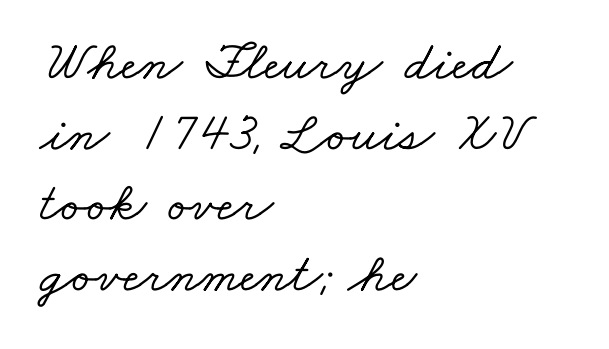
The image shows 56 px wide serif type; set left-aligned, normal line spacing (1.26x), normal letter spacing, not underlined; low stroke contrast and a small x-height.
